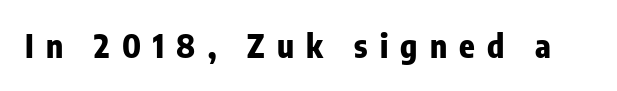
Q: Is the text bold? A: Yes.
Q: Is the text italic (slanted)? A: No, it is upright.
Q: Is the typeface a serif or a sans-serif typeface? A: Sans-serif.
Q: Is the text underlined? A: No.
Q: Is the spacing between letters normal or unusually wide? A: Unusually wide.
Q: Width (condensed, normal, or wide)? A: Condensed.
Q: Stroke contrast? A: Low.
Q: x-height? A: Medium.
Q: Monospaced? A: No.
